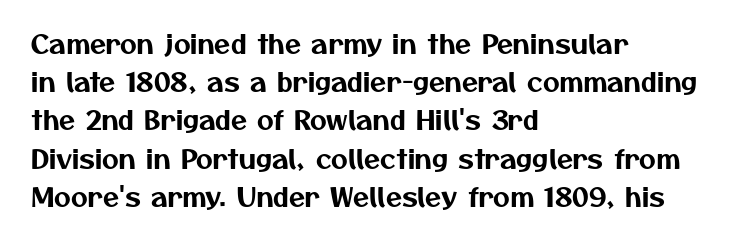
{"underline": "no", "align": "left", "line_spacing": "normal", "line_spacing_ratio": 1.47, "letter_spacing": "normal", "letter_spacing_em": 0.0, "glyph_px": 26}
